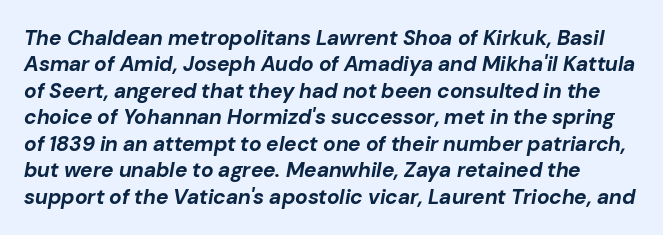
Would a proofreader flag this as italicized? Yes. How are the letters spaced? Ordinarily, with no added tracking. Regarding leading, the lines here are spaced in the standard way. These words are printed bold, with thick strokes throughout. A bare baseline throughout the passage.
